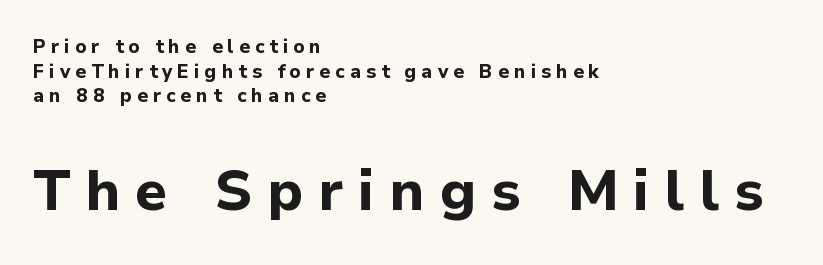
Q: Is the text bold? A: Yes.
Q: Is the text italic (slanted)? A: No, it is upright.
Q: Is the typeface a serif or a sans-serif typeface? A: Sans-serif.
Q: Is the text underlined? A: No.
Q: How is the paragraph aligned? A: Left-aligned.
Q: Is the spacing between letters normal or unusually wide? A: Unusually wide.
Q: Is the spacing between lines tight, normal or loose? A: Normal.
Q: Which block of text is set in a larger size, the first (top) or the second (bottom)? A: The second (bottom) one.
Q: Width (condensed, normal, or wide)? A: Normal.
Q: Stroke contrast? A: Low.
Q: x-height? A: Medium.
Q: Monospaced? A: No.
